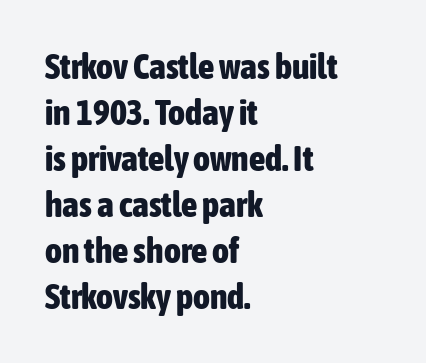
The passage shown is emphatically bold. The baseline area is clear. Regarding serifs, this sample does without them. The vertical gap from one line to the next is medium. Glyph-to-glyph distance matches everyday printed text.
